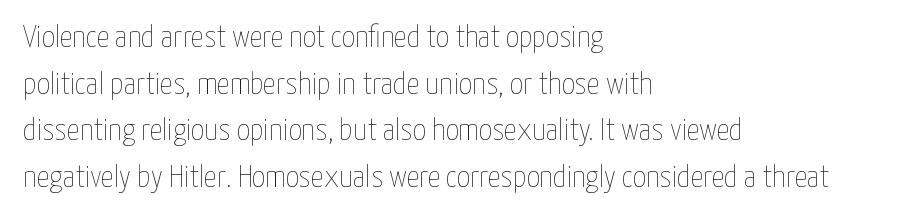
The strokes are not fattened; the text isn't bold. This block has exactly the height ordinary leading produces. Short note: letters normally spaced. Each line starts at the same left margin while the right side varies. Check under the words: just untouched page. Do the characters align in a grid? No, the font is proportional.
